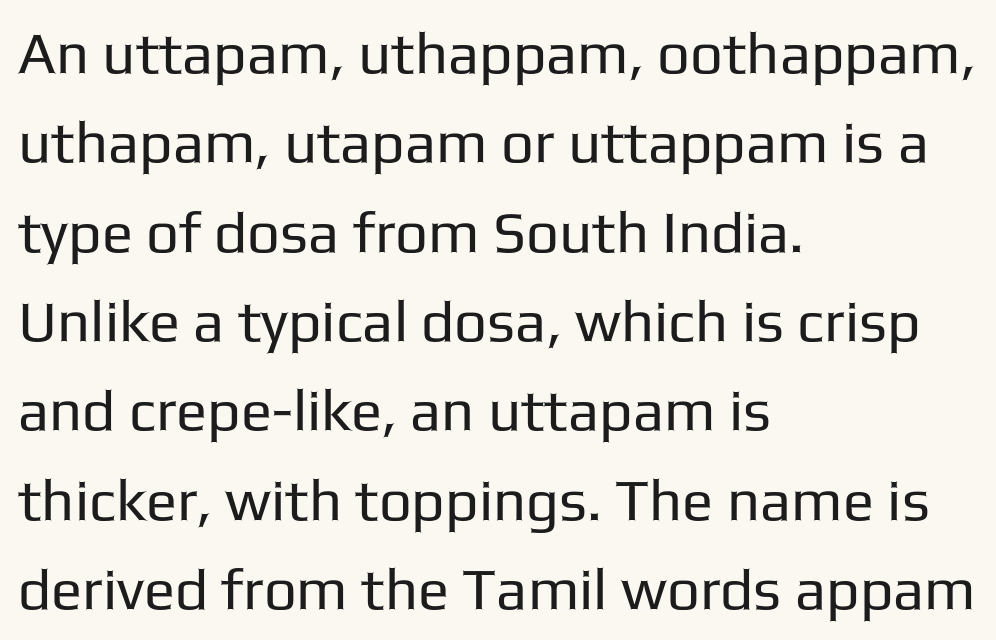
{"serif": "no", "italic": "no", "bold": "no", "weight": "regular", "width": "normal", "stroke_contrast": "low", "x_height": "medium", "monospaced": "no", "underline": "no", "align": "left", "line_spacing": "normal", "line_spacing_ratio": 1.54, "letter_spacing": "normal", "letter_spacing_em": 0.0, "glyph_px": 58}
